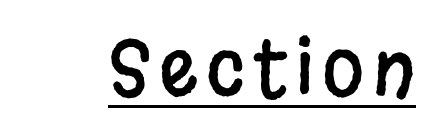
Q: Is the text italic (slanted)? A: No, it is upright.
Q: Is the typeface a serif or a sans-serif typeface? A: Sans-serif.
Q: Is the text underlined? A: Yes.
Q: Width (condensed, normal, or wide)? A: Condensed.
Q: Stroke contrast? A: Low.
Q: x-height? A: Large.
Q: Monospaced? A: No.
